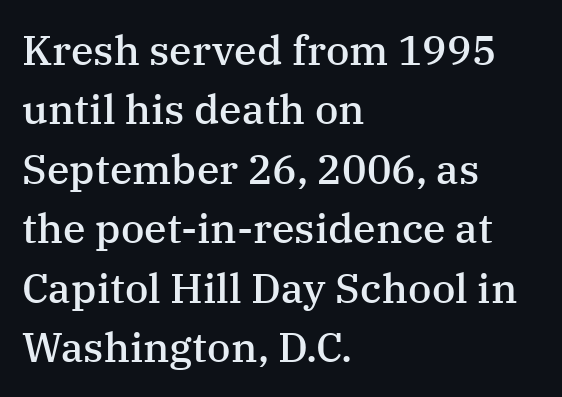
{"serif": "yes", "italic": "no", "bold": "semi", "weight": "semibold", "width": "normal", "stroke_contrast": "medium", "x_height": "medium", "monospaced": "no", "underline": "no", "align": "left", "line_spacing": "normal", "line_spacing_ratio": 1.45, "letter_spacing": "normal", "letter_spacing_em": 0.0, "glyph_px": 41}
